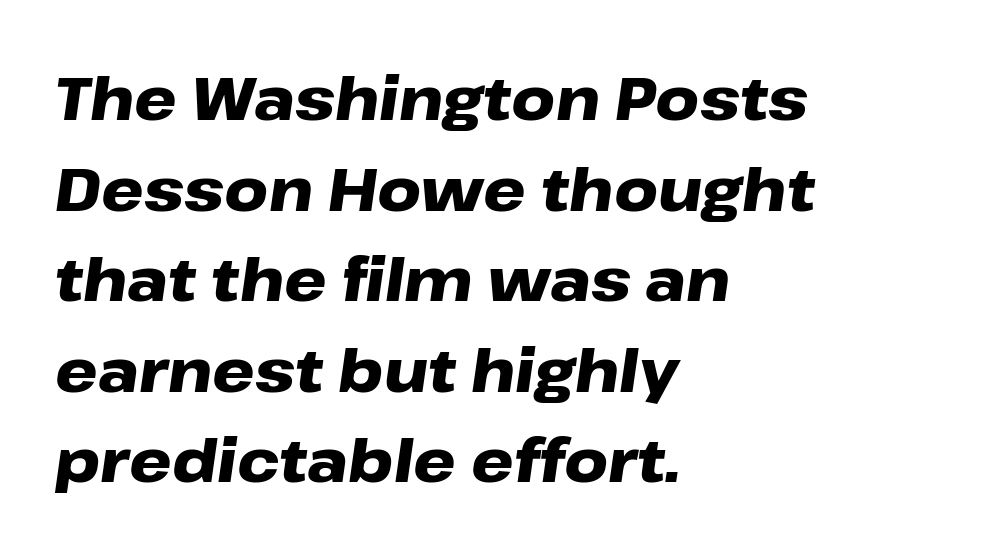
Clear beneath every line of the passage. Look at the tracking — it's just the regular setting, nothing added. One-word summary of the alignment: left. In terms of weight, the rendering is a true, heavy bold.
